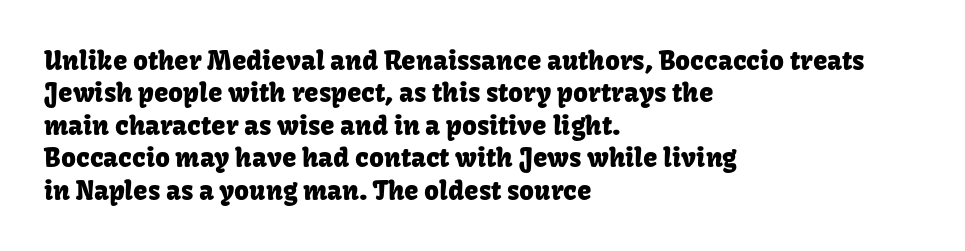
The image shows 26 px text type, upright; set left-aligned, normal line spacing (1.25x), normal letter spacing, not underlined.
